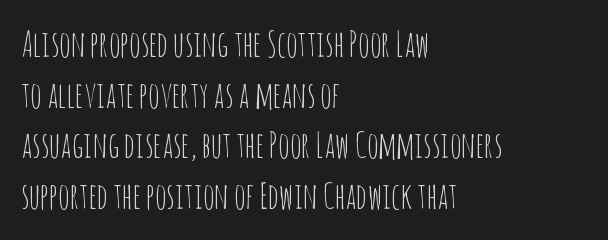
The image shows 35 px thin, condensed sans-serif type, upright; set left-aligned, normal line spacing (1.45x), normal letter spacing, not underlined; low stroke contrast and a large x-height.
